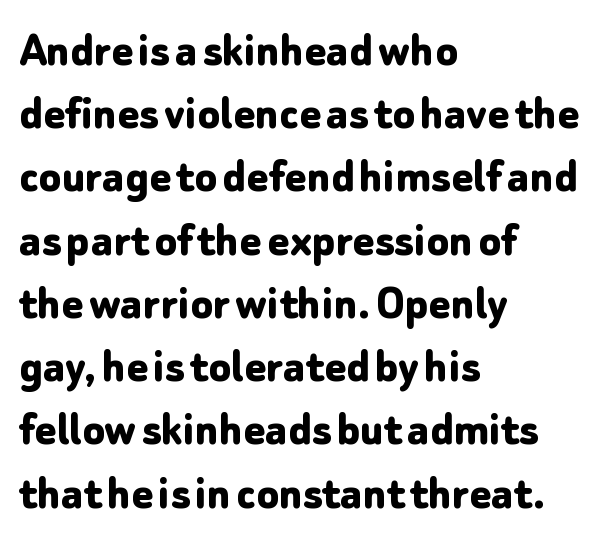
{"serif": "no", "italic": "no", "bold": "yes", "weight": "bold", "width": "normal", "stroke_contrast": "low", "x_height": "medium", "monospaced": "no", "underline": "no", "align": "left", "line_spacing_ratio": 1.24, "letter_spacing": "normal", "letter_spacing_em": 0.0, "glyph_px": 51}
